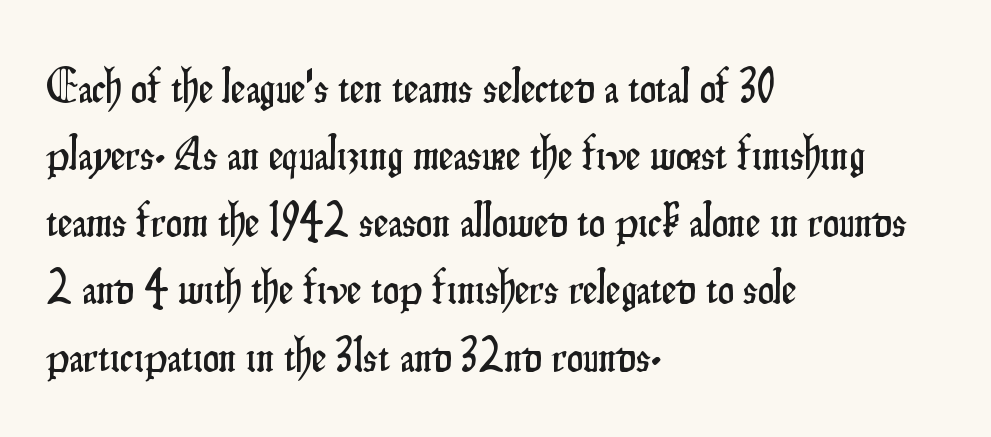
Q: Is the text italic (slanted)? A: No, it is upright.
Q: Is the typeface a serif or a sans-serif typeface? A: Sans-serif.
Q: Is the text underlined? A: No.
Q: How is the paragraph aligned? A: Left-aligned.
Q: Is the spacing between letters normal or unusually wide? A: Normal.
Q: Is the spacing between lines tight, normal or loose? A: Normal.
Q: Width (condensed, normal, or wide)? A: Condensed.
Q: Stroke contrast? A: Low.
Q: x-height? A: Small.
Q: Monospaced? A: No.
